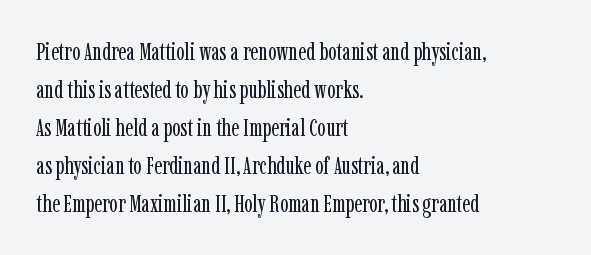
The font's upright variant was chosen for this text. The specimen omits any rule beneath the text block's lines. All the whitespace from short lines collects on the right. Tracking here is standard; glyphs follow each other at the usual distance.
